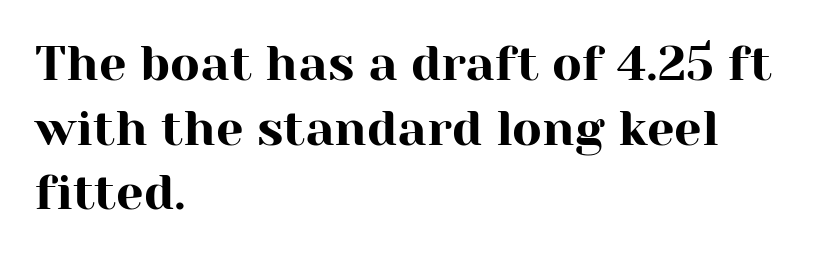
The image shows 49 px serif type, upright; set left-aligned, normal line spacing (1.32x), normal letter spacing, not underlined; high stroke contrast and a medium x-height.
